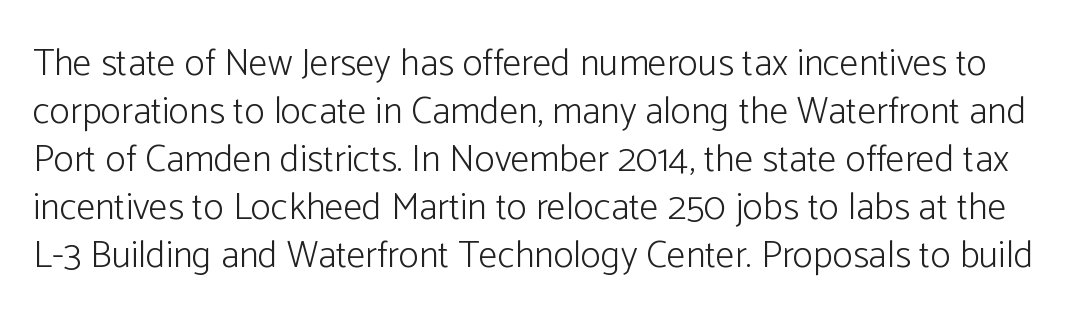
You could not count columns in this text — the font is proportionally spaced. The gaps between neighbouring characters are ordinary and unremarkable. These lines are composed in type without serifs. Each row of text sits above clean, open space. Is this a heavy cut? Hardly; it is regular or lighter.
